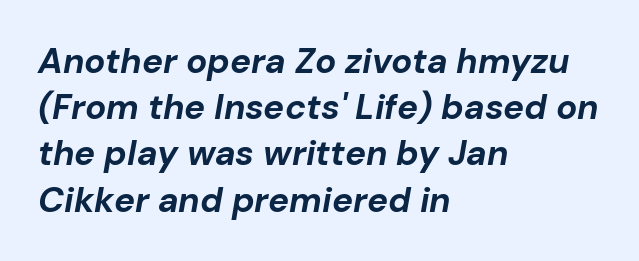
{"italic": "yes", "lean": "right", "slant_degrees": 10, "bold": "yes", "weight": "bold", "width": "normal", "stroke_contrast": "low", "x_height": "medium", "monospaced": "no", "underline": "no", "align": "left", "line_spacing": "normal", "line_spacing_ratio": 1.32, "letter_spacing": "normal", "letter_spacing_em": 0.0, "glyph_px": 35}
